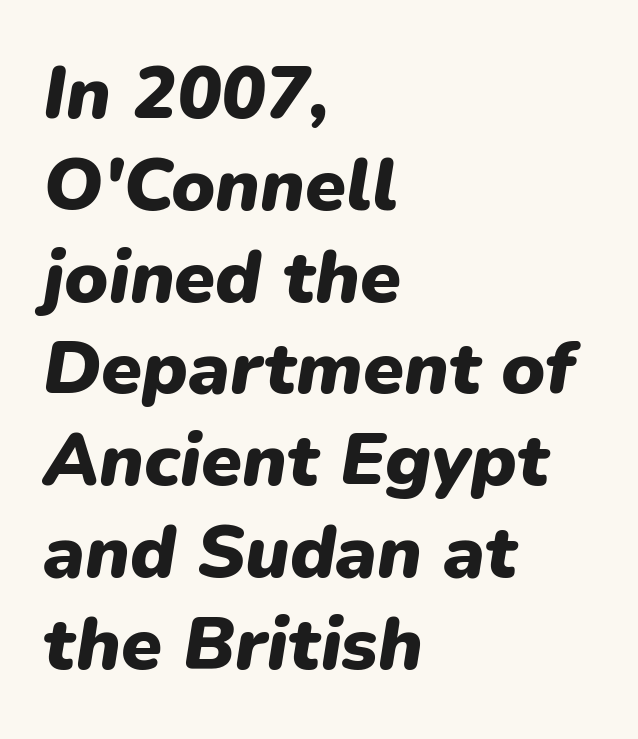
{"italic": "yes", "lean": "right", "slant_degrees": 9, "bold": "yes", "weight": "heavy", "width": "normal", "stroke_contrast": "low", "x_height": "medium", "monospaced": "no", "underline": "no", "align": "left", "line_spacing_ratio": 1.24, "letter_spacing": "normal", "letter_spacing_em": 0.0, "glyph_px": 74}
